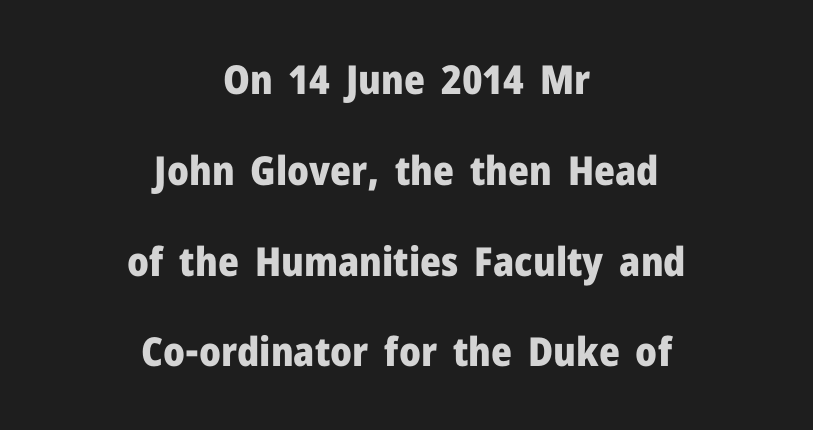
Q: Is the text bold? A: Yes.
Q: Is the text italic (slanted)? A: No, it is upright.
Q: Is the typeface a serif or a sans-serif typeface? A: Sans-serif.
Q: Is the text underlined? A: No.
Q: How is the paragraph aligned? A: Centered.
Q: Is the spacing between letters normal or unusually wide? A: Normal.
Q: Is the spacing between lines tight, normal or loose? A: Loose.
Q: Width (condensed, normal, or wide)? A: Normal.
Q: Stroke contrast? A: Low.
Q: x-height? A: Medium.
Q: Monospaced? A: No.
